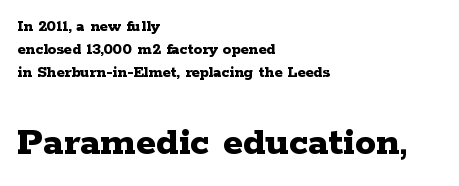
Q: Is the text bold? A: Yes.
Q: Is the text italic (slanted)? A: No, it is upright.
Q: Is the typeface a serif or a sans-serif typeface? A: Serif.
Q: Is the text underlined? A: No.
Q: How is the paragraph aligned? A: Left-aligned.
Q: Is the spacing between letters normal or unusually wide? A: Normal.
Q: Is the spacing between lines tight, normal or loose? A: Normal.
Q: Which block of text is set in a larger size, the first (top) or the second (bottom)? A: The second (bottom) one.
Q: Width (condensed, normal, or wide)? A: Wide.
Q: Stroke contrast? A: Low.
Q: x-height? A: Medium.
Q: Monospaced? A: No.
